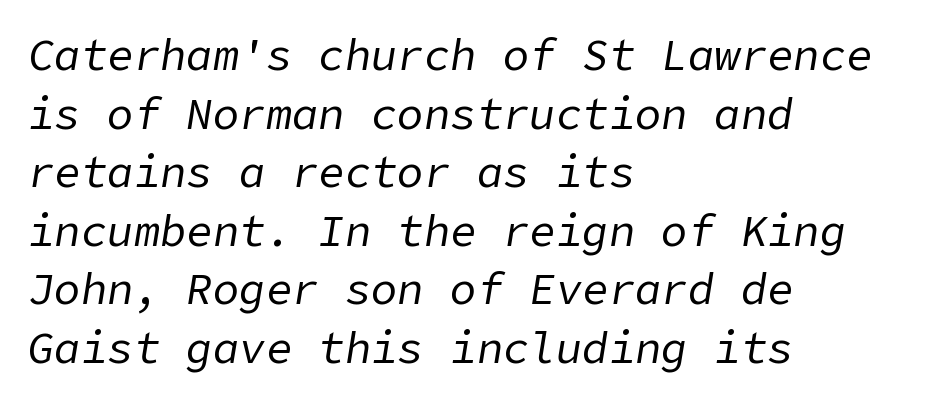
Q: Is the text bold? A: No.
Q: Is the text italic (slanted)? A: Yes, it leans right by about 9 degrees.
Q: Is the text underlined? A: No.
Q: How is the paragraph aligned? A: Left-aligned.
Q: Is the spacing between letters normal or unusually wide? A: Normal.
Q: Is the spacing between lines tight, normal or loose? A: Normal.
Q: Width (condensed, normal, or wide)? A: Normal.
Q: Stroke contrast? A: Low.
Q: x-height? A: Medium.
